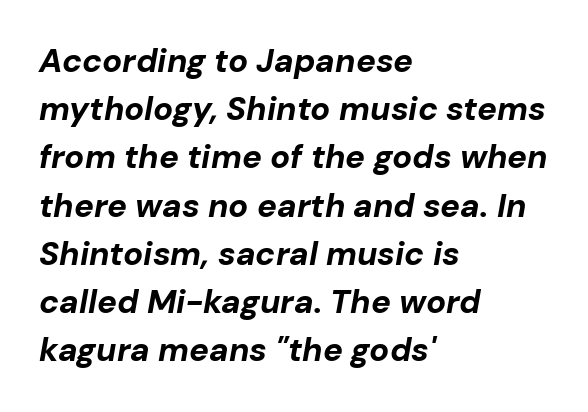
A full-strength bold gives these letters their thick strokes. Is the type slanted? Yes — the strokes lean at a clear angle. The baseline area is clear. Is there much room between lines? A standard amount, neither cramped nor airy.
